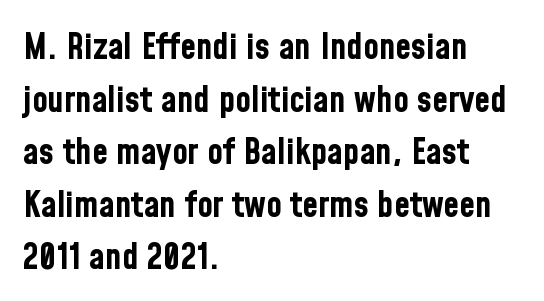
How heavy is the stroke? Heavy — this is a bold. Vertical spacing — default. Short note: letters normally spaced. Looks like regular typesetting: each glyph gets only the width it needs. The specimen reads as upright at a glance.
